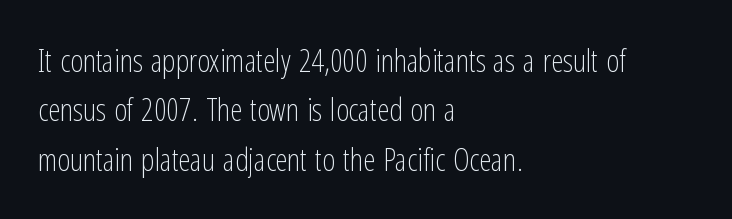
Q: Is the text bold? A: No.
Q: Is the text italic (slanted)? A: No, it is upright.
Q: Is the typeface a serif or a sans-serif typeface? A: Sans-serif.
Q: Is the text underlined? A: No.
Q: How is the paragraph aligned? A: Left-aligned.
Q: Is the spacing between letters normal or unusually wide? A: Normal.
Q: Is the spacing between lines tight, normal or loose? A: Normal.
Q: Width (condensed, normal, or wide)? A: Condensed.
Q: Stroke contrast? A: Low.
Q: x-height? A: Medium.
Q: Monospaced? A: No.
